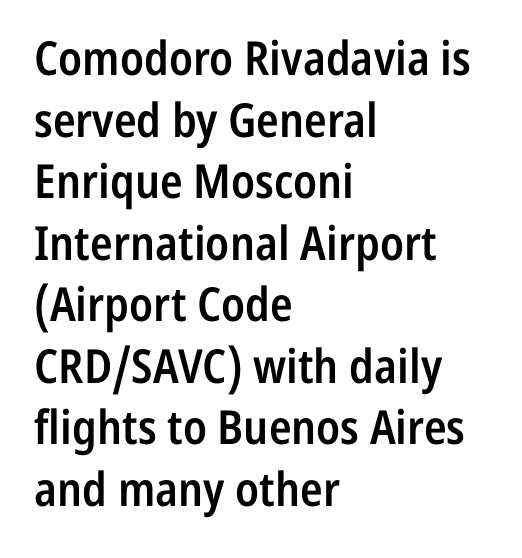
The image shows 47 px semibold, condensed sans-serif type, upright; set left-aligned, normal line spacing (1.31x), normal letter spacing, not underlined; low stroke contrast and a medium x-height.
